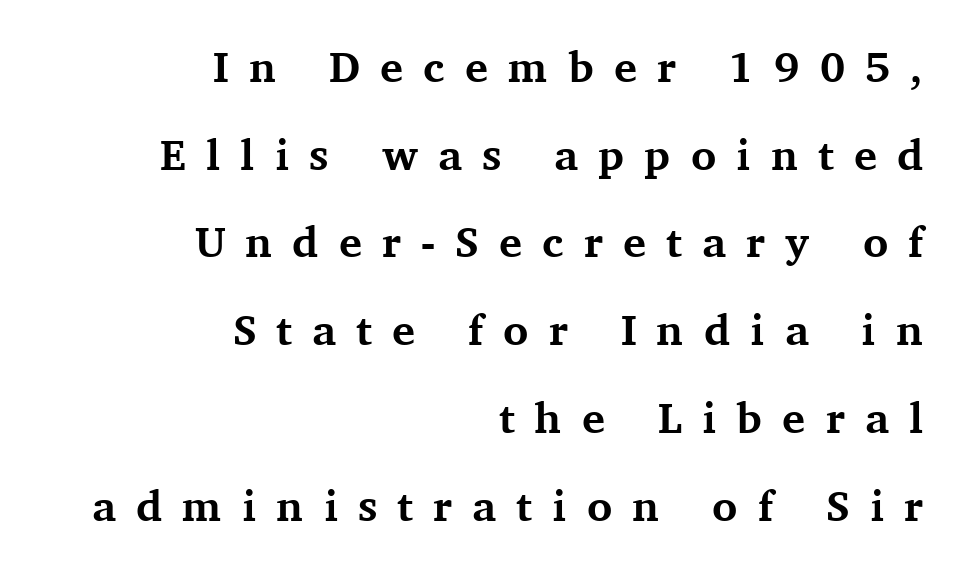
Type without underlining. On the weight axis this lands at bold, roughly 700. The rendering uses a large line-height, opening up the rows. Style check: upright. Leftover space on each line is placed entirely before the opening word. The face used here is proportionally spaced, like ordinary book or web type.
